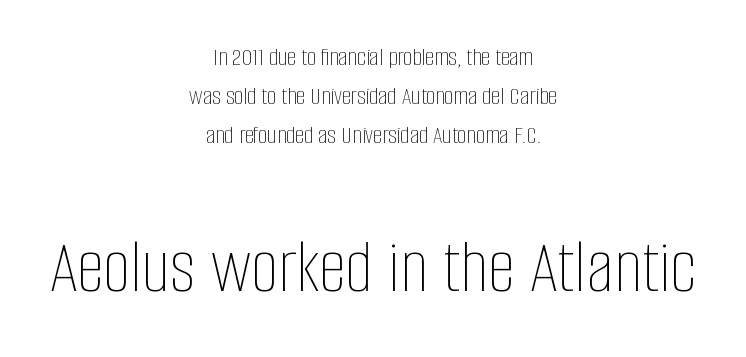
The lines in this sample share a center point and differ in where they start and stop. Ink coverage per letter is moderate at most. Rendered with straight, roman letterforms. Does the leading feel generous? No, just average. Decoration check: the copy has no underline. Look at the tracking — it's just the regular setting, nothing added.
